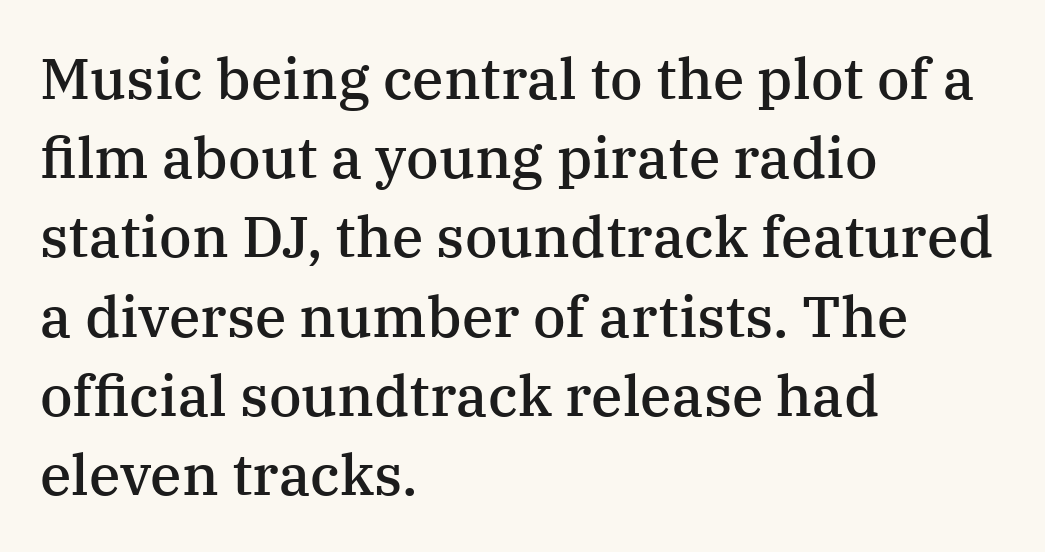
Check under the words: just untouched page. The specimen reads as upright at a glance. You could call the tracking neutral — neither tight nor loose. The passage shown is typed in a proportional face where columns would drift. Baseline-to-baseline distance is the conventional proportion of letter height. Reading down the block, your eye returns to a fixed left position each line.
